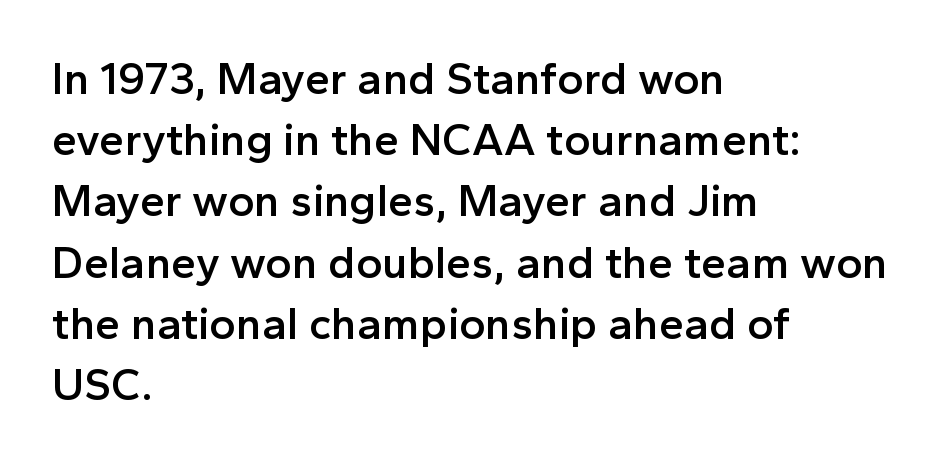
The image shows 45 px semibold sans-serif type, upright; set left-aligned, normal line spacing (1.36x), normal letter spacing, not underlined; a medium x-height.
